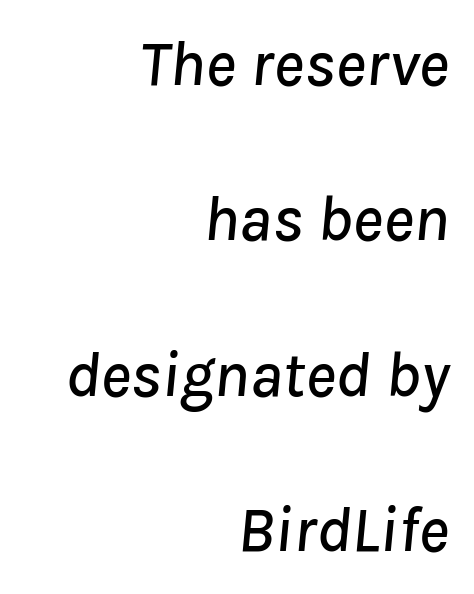
{"italic": "yes", "lean": "right", "slant_degrees": 8, "width": "normal", "stroke_contrast": "low", "x_height": "medium", "monospaced": "no", "underline": "no", "align": "right", "line_spacing": "loose", "line_spacing_ratio": 2.39, "letter_spacing": "normal", "letter_spacing_em": 0.0, "glyph_px": 65}
